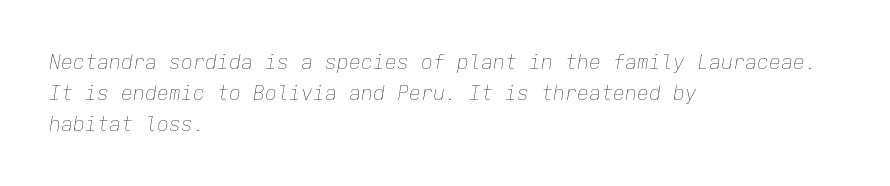
{"italic": "yes", "lean": "right", "slant_degrees": 9, "bold": "no", "underline": "no", "align": "left", "line_spacing": "normal", "line_spacing_ratio": 1.54, "letter_spacing": "normal", "letter_spacing_em": 0.0, "glyph_px": 20}
